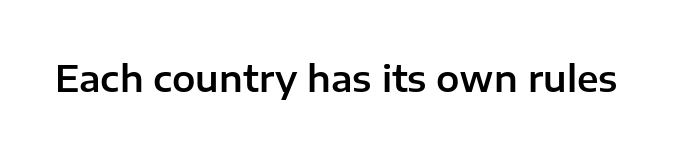
The image shows 35 px sans-serif type, upright; set normal letter spacing, not underlined; low stroke contrast and a medium x-height.
